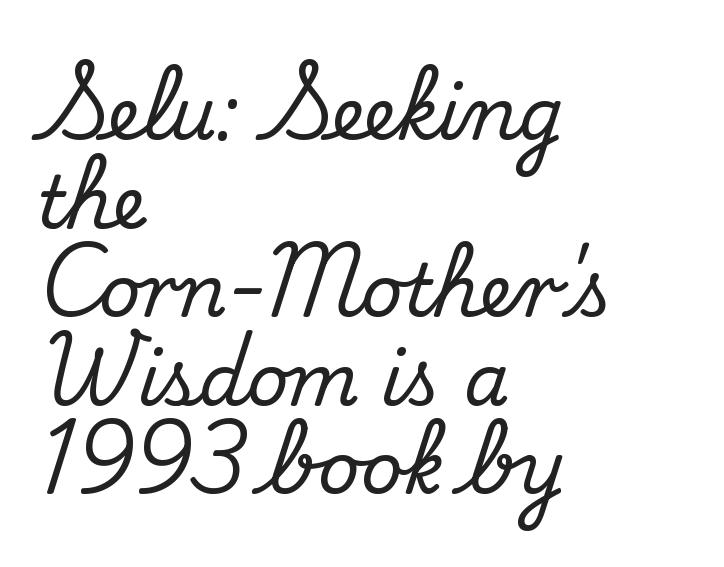
Q: Is the text italic (slanted)? A: Yes.
Q: Is the typeface a serif or a sans-serif typeface? A: Serif.
Q: Is the text underlined? A: No.
Q: How is the paragraph aligned? A: Left-aligned.
Q: Is the spacing between letters normal or unusually wide? A: Normal.
Q: Width (condensed, normal, or wide)? A: Normal.
Q: Stroke contrast? A: Medium.
Q: x-height? A: Small.
Q: Monospaced? A: No.
